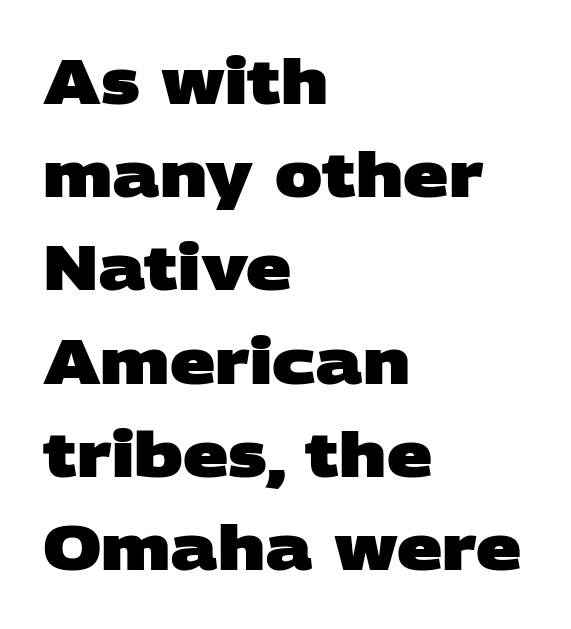
Nothing sits at the stroke ends, so this counts as sans-serif. The space directly below the letters is spotless. One-word summary of the alignment: left. Does the leading feel generous? No, just average.
